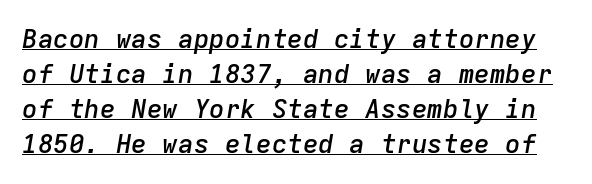
{"italic": "yes", "lean": "right", "slant_degrees": 9, "bold": "semi", "underline": "yes", "line_spacing": "normal", "line_spacing_ratio": 1.35, "letter_spacing": "normal", "letter_spacing_em": 0.0, "glyph_px": 26}
